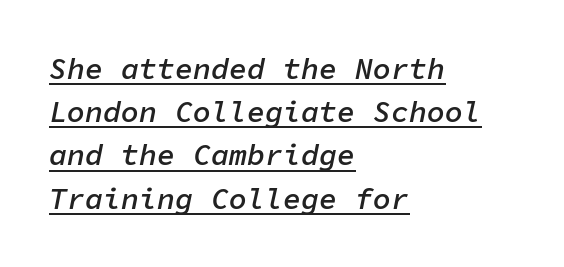
Successive baselines arrive at the customary interval. The text block is weighted toward the left margin, trailing off unevenly rightward. There is no visible air inserted between adjacent glyphs. The sample's only ornament is a line tracing under the words. Each letter, wide or thin by design, is forced into the same width here. I'd describe the lettering as semibold — firm but not a full bold.
